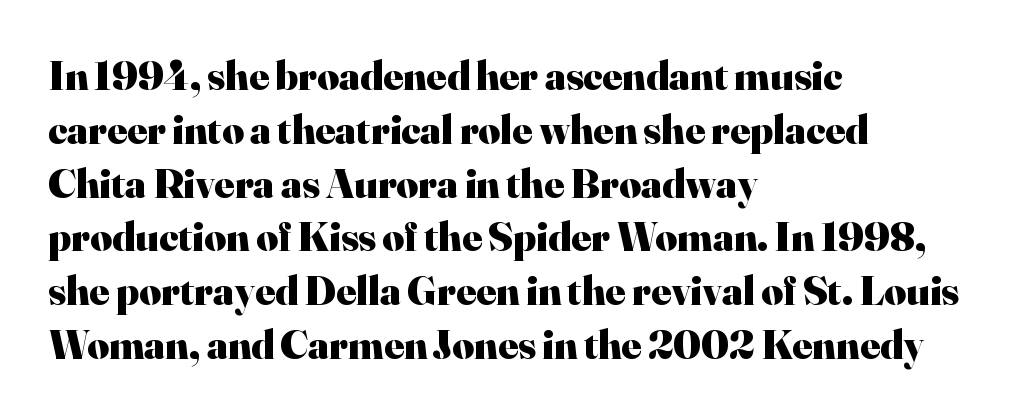
{"serif": "yes", "italic": "no", "bold": "yes", "weight": "heavy", "width": "normal", "stroke_contrast": "high", "x_height": "small", "monospaced": "no", "underline": "no", "align": "left", "line_spacing": "normal", "line_spacing_ratio": 1.28, "letter_spacing": "normal", "letter_spacing_em": 0.0, "glyph_px": 42}
